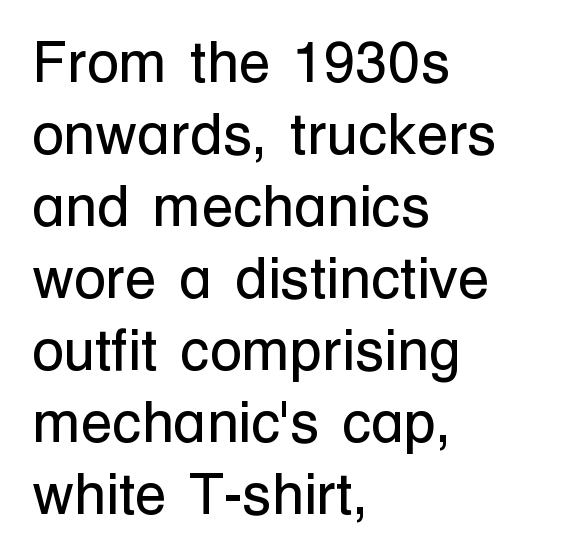
{"serif": "no", "italic": "no", "bold": "no", "weight": "regular", "width": "normal", "stroke_contrast": "low", "x_height": "medium", "monospaced": "no", "underline": "no", "align": "left", "line_spacing_ratio": 1.24, "letter_spacing": "normal", "letter_spacing_em": 0.0, "glyph_px": 58}
